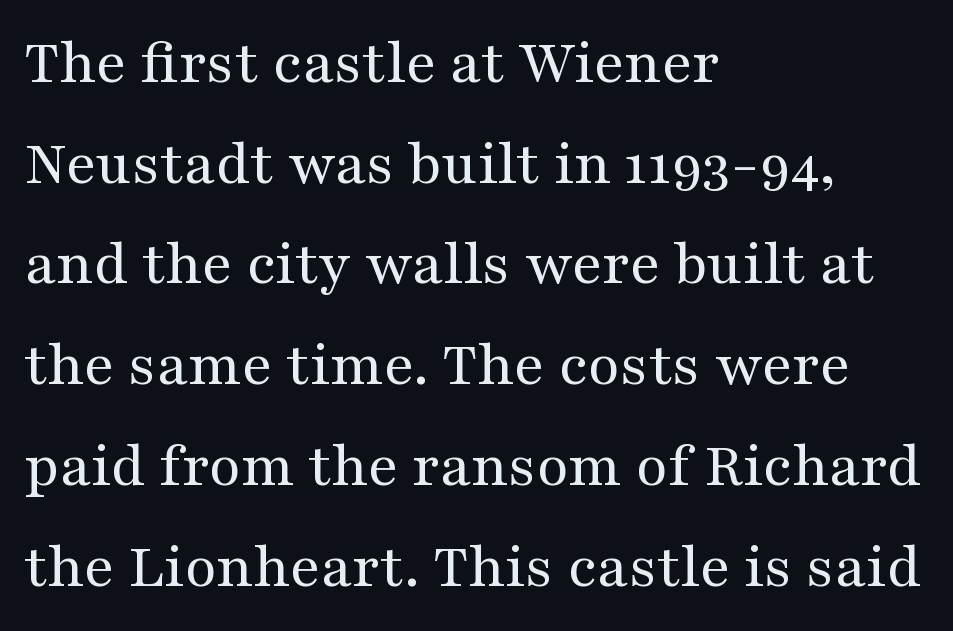
This is not heavy type; no bold has been used. Reading down the column, the eye jumps a familiar distance to each next line. Just letters on the line, the space beneath them empty. Does extra space separate the letters? No, they use regular spacing.
